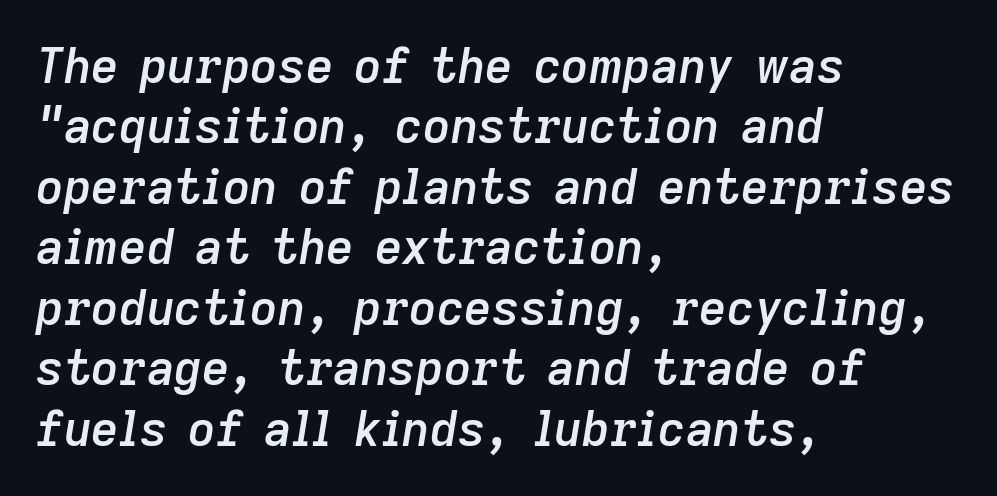
{"italic": "yes", "lean": "right", "slant_degrees": 9, "bold": "semi", "weight": "semibold", "width": "normal", "stroke_contrast": "low", "x_height": "medium", "monospaced": "no", "underline": "no", "align": "left", "line_spacing": "normal", "line_spacing_ratio": 1.26, "letter_spacing": "normal", "letter_spacing_em": 0.0, "glyph_px": 48}
